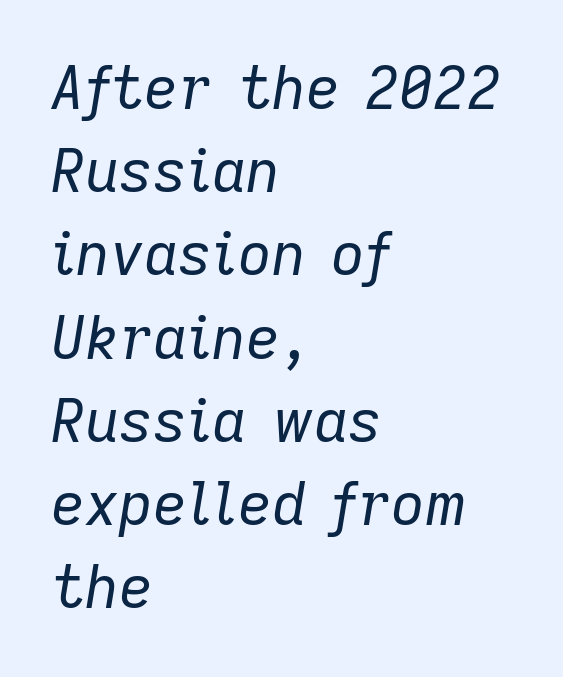
{"italic": "yes", "lean": "right", "slant_degrees": 9, "bold": "no", "weight": "regular", "width": "normal", "stroke_contrast": "low", "x_height": "medium", "monospaced": "no", "underline": "no", "align": "left", "line_spacing": "normal", "line_spacing_ratio": 1.41, "letter_spacing": "normal", "letter_spacing_em": 0.0, "glyph_px": 59}
